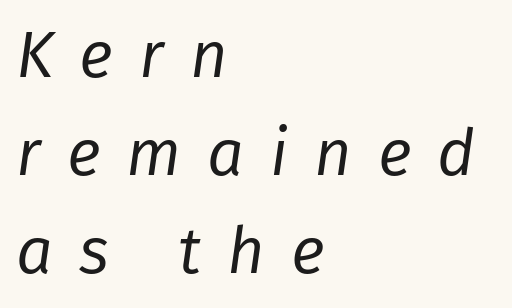
Q: Is the text bold? A: No.
Q: Is the text italic (slanted)? A: Yes, it leans right by about 8 degrees.
Q: Is the text underlined? A: No.
Q: How is the paragraph aligned? A: Left-aligned.
Q: Is the spacing between letters normal or unusually wide? A: Unusually wide.
Q: Is the spacing between lines tight, normal or loose? A: Normal.
Q: Width (condensed, normal, or wide)? A: Normal.
Q: Stroke contrast? A: Low.
Q: x-height? A: Medium.
Q: Monospaced? A: No.
